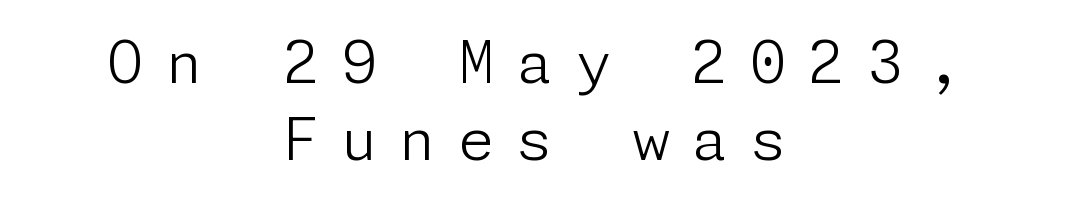
A clean baseline with only descenders dipping below it. Is this a sans? Yes — the strokes have no serifs. Baseline-to-baseline distance is the conventional proportion of letter height. Rendered with straight, roman letterforms. The typeface has the unassuming heft of standard copy or less. Honestly, the letter spacing is so wide it's the main thing you notice.
